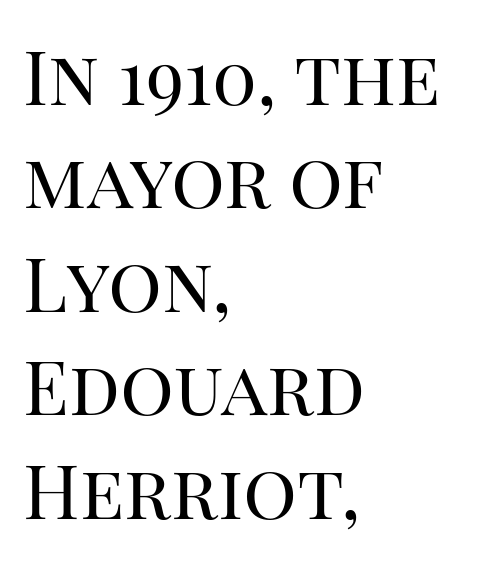
{"serif": "yes", "italic": "no", "bold": "no", "weight": "regular", "width": "normal", "stroke_contrast": "high", "x_height": "large", "monospaced": "no", "underline": "no", "align": "left", "line_spacing": "normal", "line_spacing_ratio": 1.38, "letter_spacing": "normal", "letter_spacing_em": 0.0, "glyph_px": 75}
